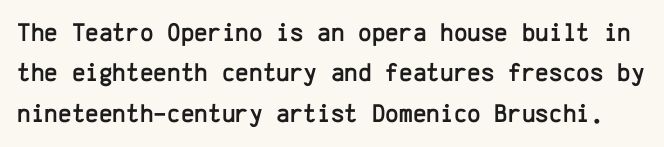
Letters rest on an invisible, unmarked baseline. Rows of type keep a routine distance in the vertical direction. A roman cut, with each character standing at attention. Standard letterfit; no display-style spreading of the glyphs.
